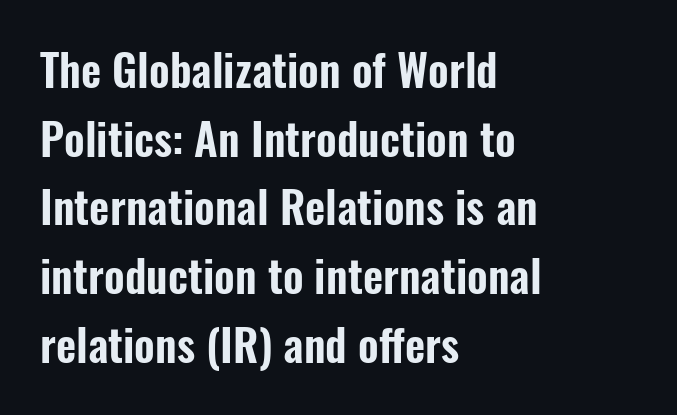
{"serif": "no", "italic": "no", "width": "condensed", "stroke_contrast": "low", "x_height": "medium", "monospaced": "no", "underline": "no", "align": "left", "line_spacing": "normal", "line_spacing_ratio": 1.56, "letter_spacing": "normal", "letter_spacing_em": 0.0, "glyph_px": 44}
